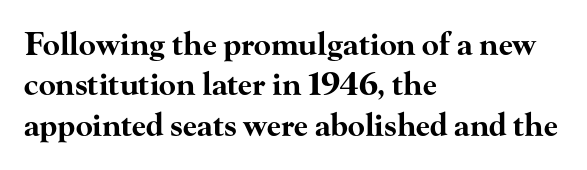
{"serif": "yes", "italic": "no", "bold": "yes", "weight": "bold", "width": "wide", "stroke_contrast": "high", "x_height": "small", "monospaced": "no", "underline": "no", "align": "left", "line_spacing": "normal", "line_spacing_ratio": 1.3, "letter_spacing": "normal", "letter_spacing_em": 0.0, "glyph_px": 31}
